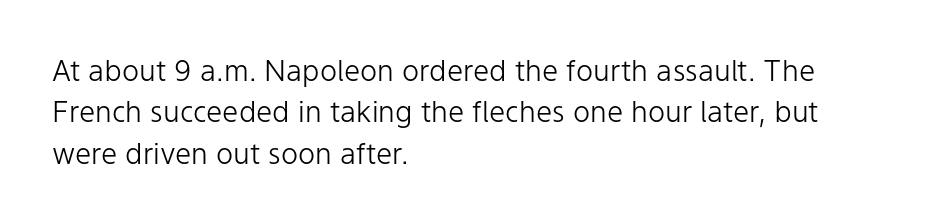
The image shows 29 px light sans-serif type, upright; set left-aligned, normal line spacing (1.43x), normal letter spacing, not underlined; low stroke contrast and a medium x-height.
